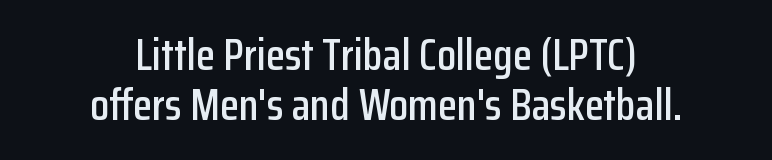
Q: Is the text italic (slanted)? A: No, it is upright.
Q: Is the typeface a serif or a sans-serif typeface? A: Sans-serif.
Q: Is the text underlined? A: No.
Q: How is the paragraph aligned? A: Centered.
Q: Is the spacing between letters normal or unusually wide? A: Normal.
Q: Is the spacing between lines tight, normal or loose? A: Tight.
Q: Width (condensed, normal, or wide)? A: Condensed.
Q: Stroke contrast? A: Low.
Q: x-height? A: Medium.
Q: Monospaced? A: No.
